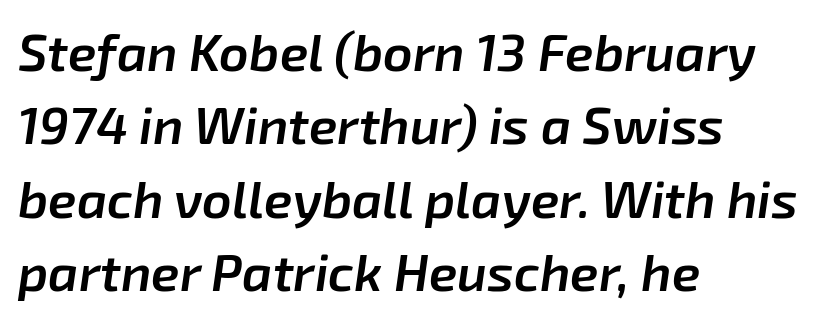
Q: Is the text bold? A: Semi-bold.
Q: Is the text italic (slanted)? A: Yes, it leans right by about 8 degrees.
Q: Is the text underlined? A: No.
Q: How is the paragraph aligned? A: Left-aligned.
Q: Is the spacing between letters normal or unusually wide? A: Normal.
Q: Is the spacing between lines tight, normal or loose? A: Normal.
Q: Width (condensed, normal, or wide)? A: Normal.
Q: Stroke contrast? A: Low.
Q: x-height? A: Medium.
Q: Monospaced? A: No.
